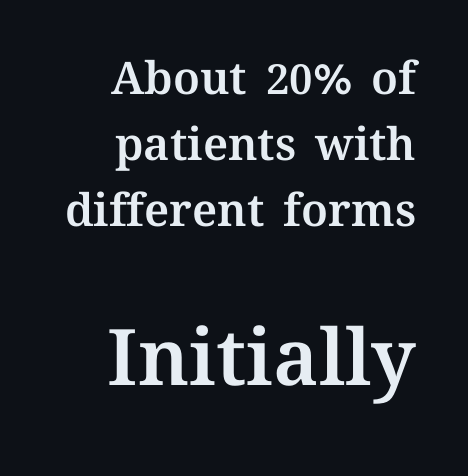
Bare-footed words on every line. Block two is the big one; block one sits smaller above it. These lines are rendered in a variable-pitch font. Standard letterfit; no display-style spreading of the glyphs. Baseline-to-baseline distance is the conventional proportion of letter height. The font's upright variant was chosen for this text.
